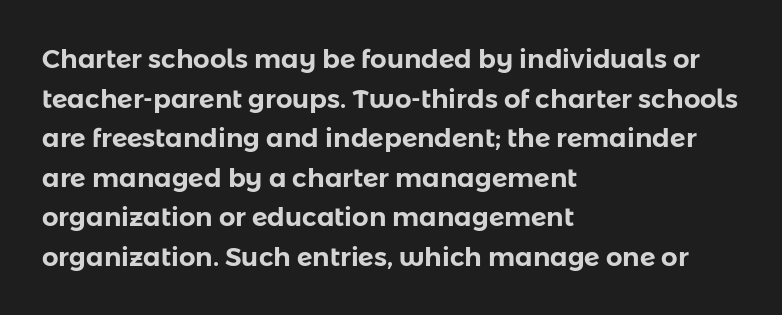
Interline gaps are of average width in this sample. The type sits square on the baseline with zero lean. Just letters on the line, the space beneath them empty. Students, note that the glyphs here touch the page at normal intervals. The rendering anchors every line to the left-hand side.
